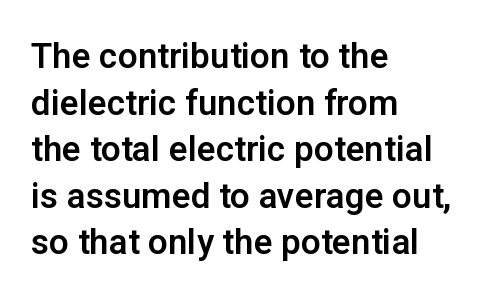
{"serif": "no", "italic": "no", "width": "normal", "stroke_contrast": "low", "x_height": "medium", "monospaced": "no", "underline": "no", "align": "left", "line_spacing": "normal", "line_spacing_ratio": 1.33, "letter_spacing": "normal", "letter_spacing_em": 0.0, "glyph_px": 35}
